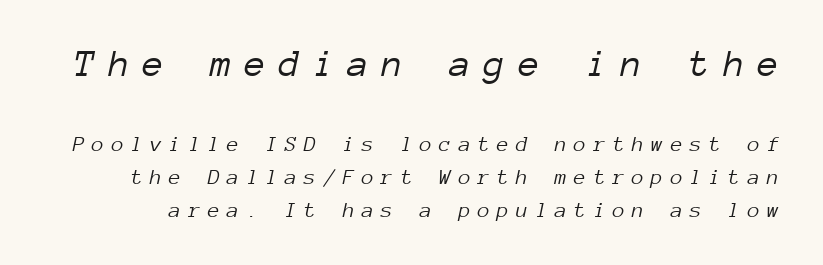
Q: Is the text bold? A: No.
Q: Is the text italic (slanted)? A: Yes, it leans right by about 12 degrees.
Q: Is the text underlined? A: No.
Q: Is the spacing between letters normal or unusually wide? A: Unusually wide.
Q: Is the spacing between lines tight, normal or loose? A: Normal.
Q: Which block of text is set in a larger size, the first (top) or the second (bottom)? A: The first (top) one.
Q: Width (condensed, normal, or wide)? A: Normal.
Q: Stroke contrast? A: Low.
Q: x-height? A: Medium.
Q: Monospaced? A: Yes.
